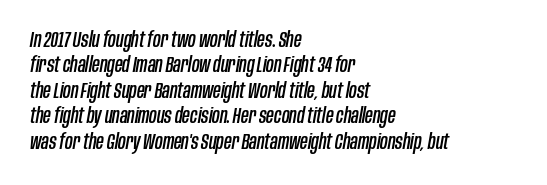
Look at the tracking — it's just the regular setting, nothing added. If you drew a ruler down the left edge, every line would touch it. The font's italic variant was chosen for this text. Letters rest on an invisible, unmarked baseline.
